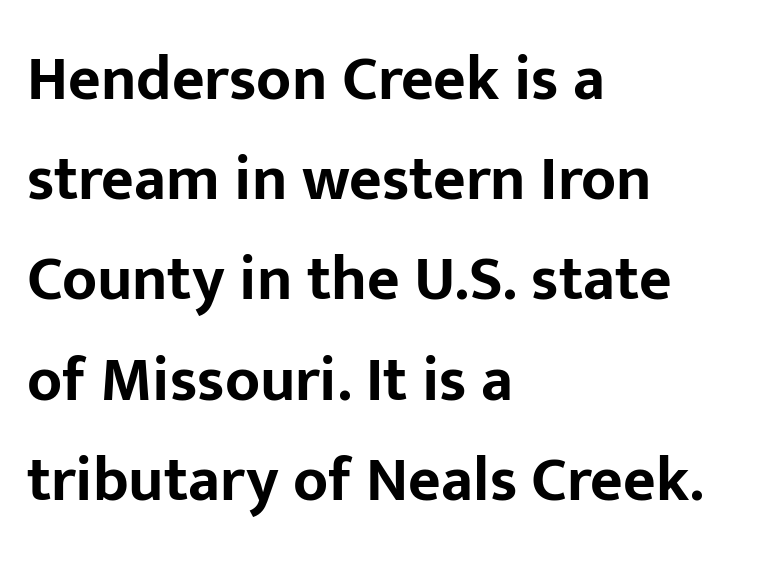
Q: Is the text bold? A: Yes.
Q: Is the text italic (slanted)? A: No, it is upright.
Q: Is the typeface a serif or a sans-serif typeface? A: Sans-serif.
Q: Is the text underlined? A: No.
Q: How is the paragraph aligned? A: Left-aligned.
Q: Is the spacing between letters normal or unusually wide? A: Normal.
Q: Is the spacing between lines tight, normal or loose? A: Normal.
Q: Width (condensed, normal, or wide)? A: Normal.
Q: Stroke contrast? A: Low.
Q: x-height? A: Medium.
Q: Monospaced? A: No.
